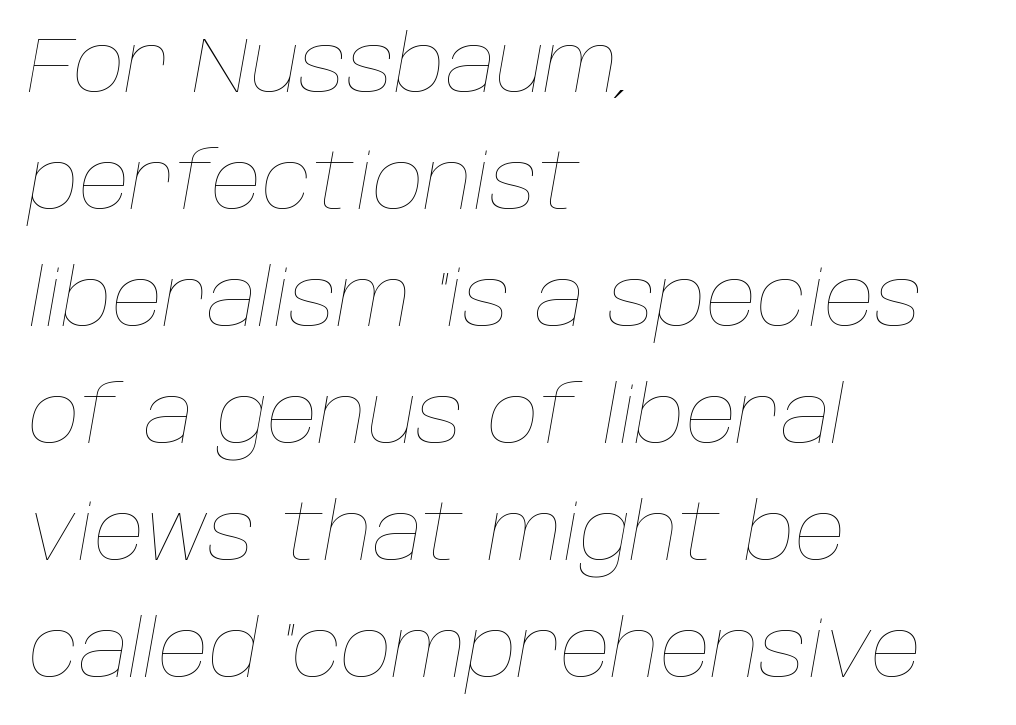
{"italic": "yes", "lean": "right", "slant_degrees": 10, "bold": "no", "weight": "thin", "width": "normal", "stroke_contrast": "low", "x_height": "large", "monospaced": "no", "underline": "no", "align": "left", "line_spacing": "normal", "line_spacing_ratio": 1.48, "letter_spacing": "normal", "letter_spacing_em": 0.0, "glyph_px": 79}
